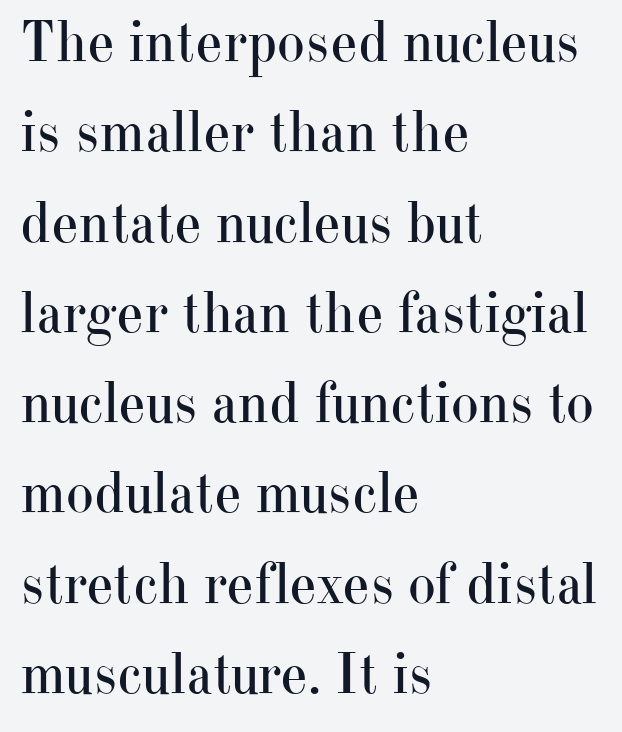
Here the designer chose a conventional face with non-uniform glyph widths. Is there much room between lines? A standard amount, neither cramped nor airy. Weight class: somewhere from thin through regular. The passage is arranged the way most books set body copy — flush left. This rendering employs a face with finishing strokes, i.e., a serif.
